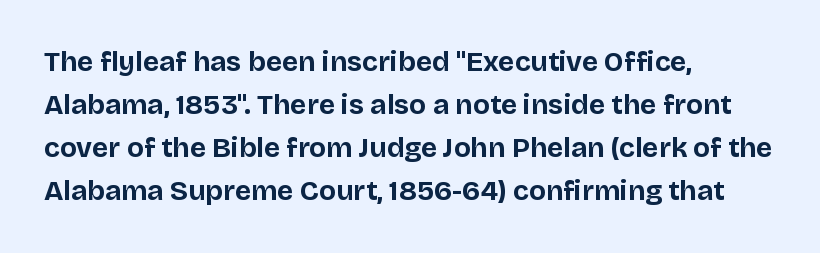
{"serif": "no", "italic": "no", "bold": "yes", "weight": "bold", "width": "normal", "stroke_contrast": "low", "x_height": "large", "monospaced": "no", "underline": "no", "align": "left", "line_spacing": "normal", "line_spacing_ratio": 1.54, "letter_spacing": "normal", "letter_spacing_em": 0.0, "glyph_px": 28}
